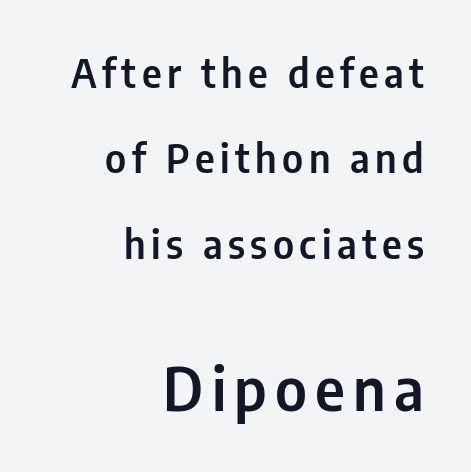
Q: Is the text italic (slanted)? A: No, it is upright.
Q: Is the typeface a serif or a sans-serif typeface? A: Sans-serif.
Q: Is the text underlined? A: No.
Q: How is the paragraph aligned? A: Right-aligned.
Q: Is the spacing between lines tight, normal or loose? A: Loose.
Q: Which block of text is set in a larger size, the first (top) or the second (bottom)? A: The second (bottom) one.
Q: Width (condensed, normal, or wide)? A: Condensed.
Q: Stroke contrast? A: Low.
Q: x-height? A: Medium.
Q: Monospaced? A: No.
